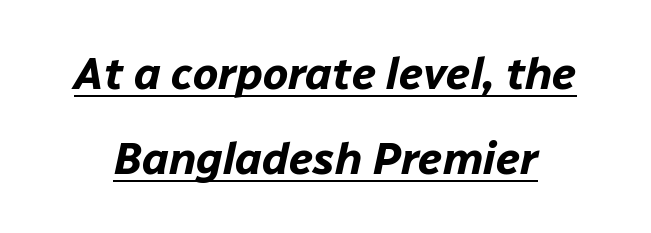
Q: Is the text bold? A: Yes.
Q: Is the text italic (slanted)? A: Yes, it leans right by about 12 degrees.
Q: Is the text underlined? A: Yes.
Q: Is the spacing between letters normal or unusually wide? A: Normal.
Q: Is the spacing between lines tight, normal or loose? A: Loose.
Q: Width (condensed, normal, or wide)? A: Normal.
Q: Stroke contrast? A: Low.
Q: x-height? A: Medium.
Q: Monospaced? A: No.
